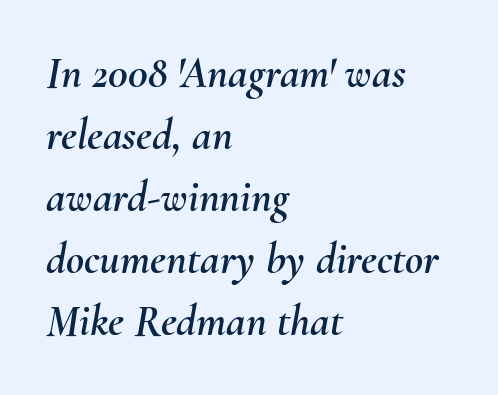
{"italic": "yes", "lean": "right", "slant_degrees": 10, "width": "normal", "stroke_contrast": "medium", "x_height": "small", "monospaced": "no", "underline": "no", "align": "left", "line_spacing": "normal", "line_spacing_ratio": 1.41, "letter_spacing": "normal", "letter_spacing_em": 0.0, "glyph_px": 44}
